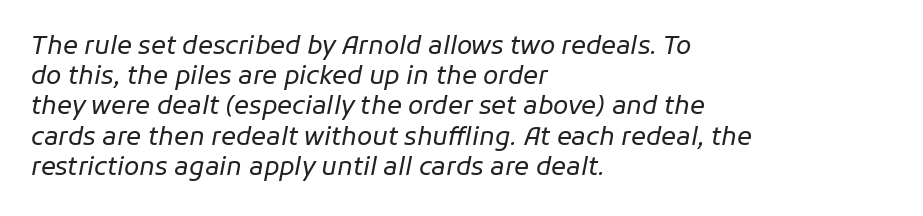
The image shows 25 px text type, italic (leaning right); set left-aligned, line spacing 1.21x, normal letter spacing, not underlined.
